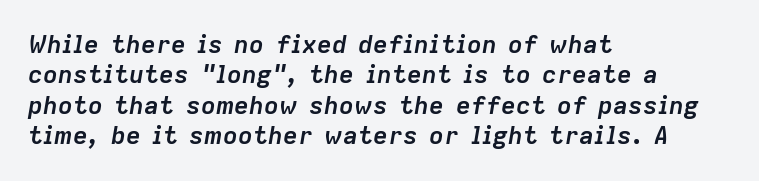
{"italic": "yes", "lean": "right", "slant_degrees": 9, "bold": "yes", "underline": "no", "align": "left", "line_spacing_ratio": 1.22, "letter_spacing": "normal", "letter_spacing_em": 0.0, "glyph_px": 25}
